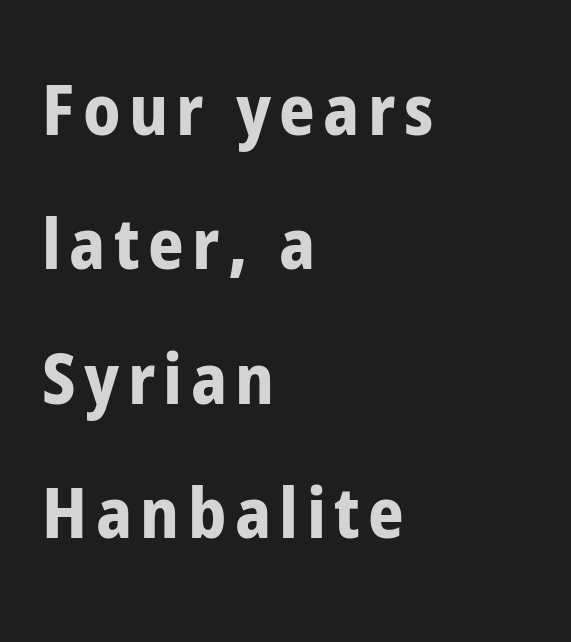
{"serif": "no", "italic": "no", "bold": "yes", "weight": "bold", "width": "condensed", "stroke_contrast": "low", "x_height": "medium", "monospaced": "no", "underline": "no", "align": "left", "line_spacing": "loose", "line_spacing_ratio": 1.92, "glyph_px": 70}
